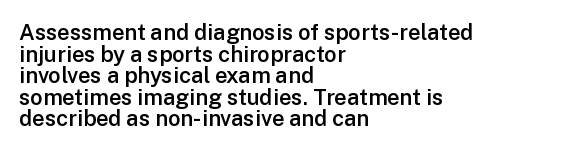
Weight check: semibold — heavier than regular, not quite bold. Between one letter and the next there's only the usual sliver of space. The space directly below the letters is spotless. The vertical gap from one line to the next is small. Every character sits straight up, as roman type does.
